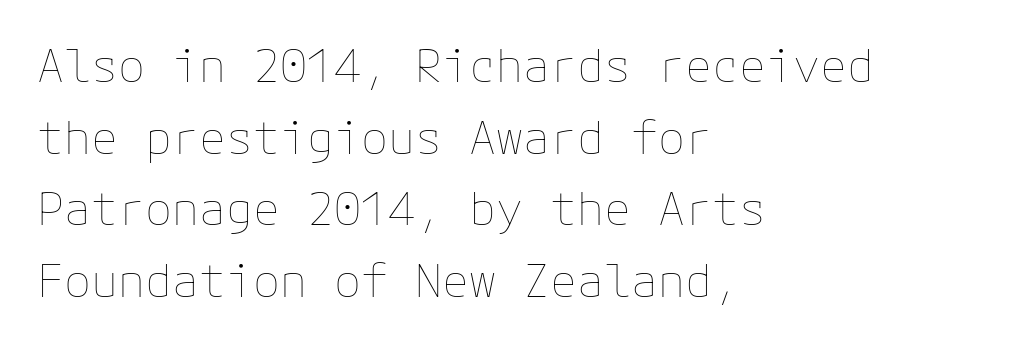
{"italic": "no", "bold": "no", "weight": "thin", "width": "normal", "stroke_contrast": "low", "x_height": "medium", "underline": "no", "align": "left", "line_spacing": "normal", "line_spacing_ratio": 1.59, "letter_spacing": "normal", "letter_spacing_em": 0.0, "glyph_px": 45}
